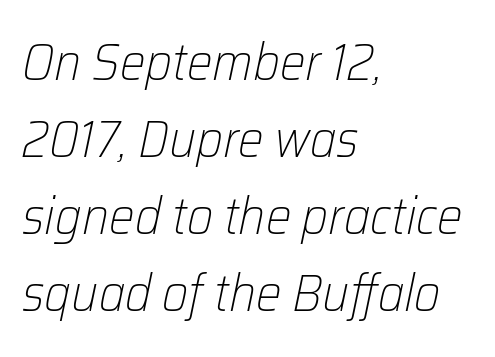
The image shows 51 px light type, italic (leaning right); set left-aligned, normal line spacing (1.51x), normal letter spacing, not underlined; low stroke contrast and a medium x-height.
